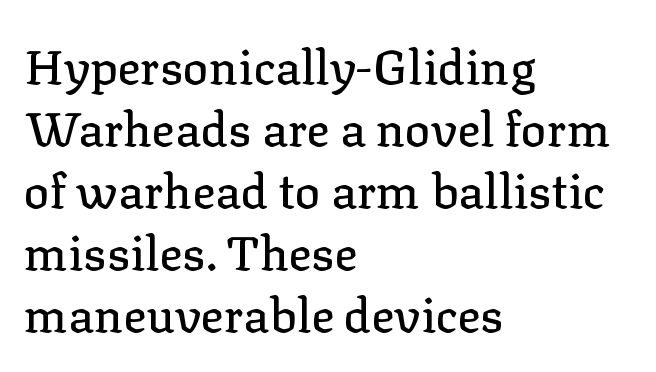
Leading: standard. Each letter keeps its own natural width here, so spacing adapts to shape. Style check: upright. Underline: absent.
